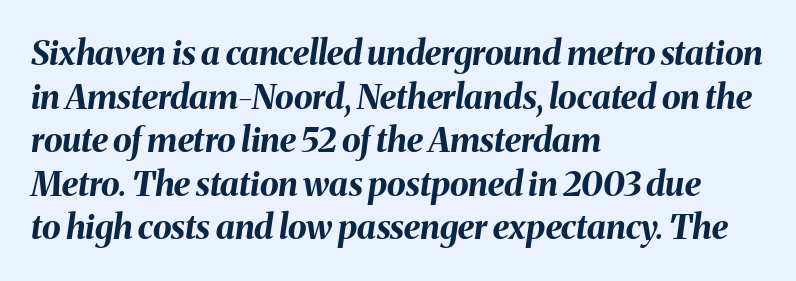
The image shows 34 px bold type, italic (leaning right); set left-aligned, normal line spacing (1.28x), normal letter spacing, not underlined; medium stroke contrast and a medium x-height.
